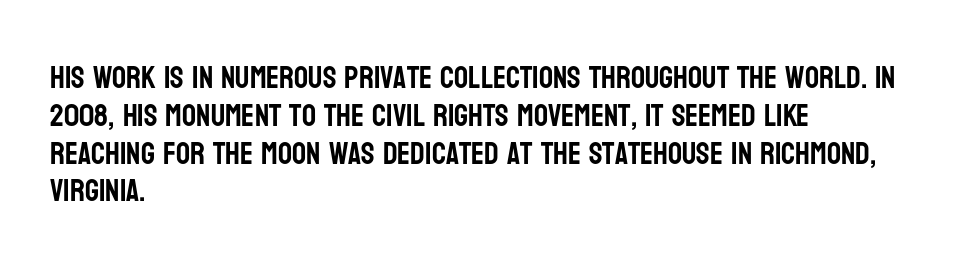
The image shows 31 px condensed sans-serif type, upright; set left-aligned, line spacing 1.22x, normal letter spacing, not underlined; low stroke contrast and a large x-height.
